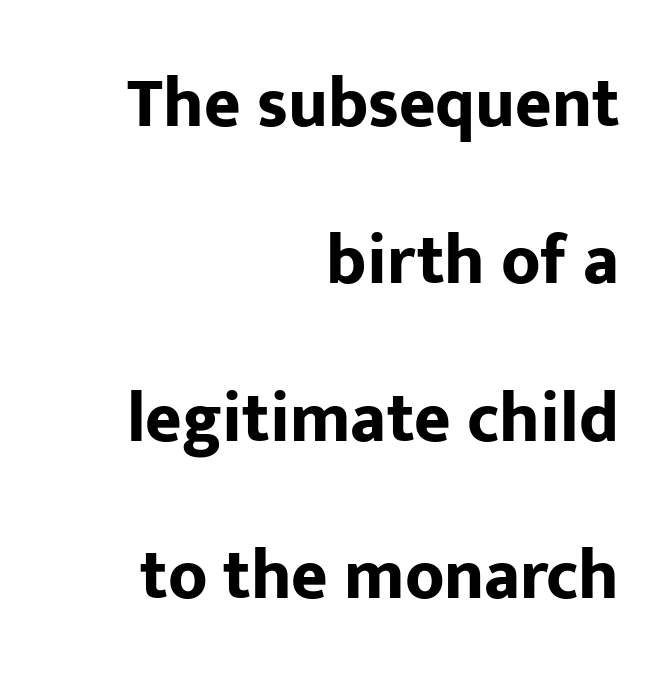
Glyph-to-glyph distance matches everyday printed text. Serif or sans? Sans — the stroke terminals are bare. Nope, not italic — everything's standing straight. Weight: bold. Decoration check: the copy has no underline.
